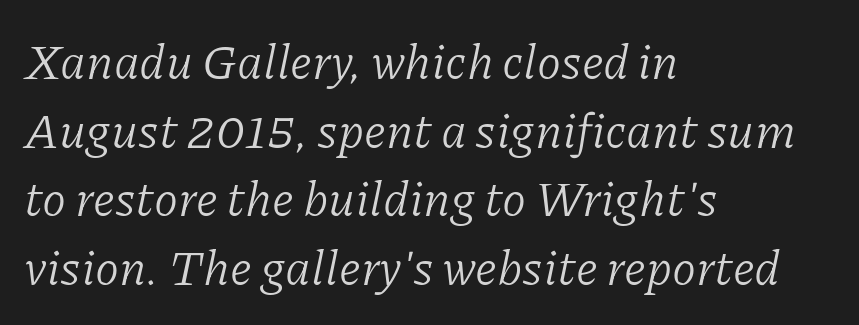
Letters have the restrained weight of plain body copy at most. Looks like regular typesetting: each glyph gets only the width it needs. Short note: letters normally spaced. It's the slanting kind of type. The glyphs in this specimen are seriffed. Typeset ragged right — the left edge is the straight one.
